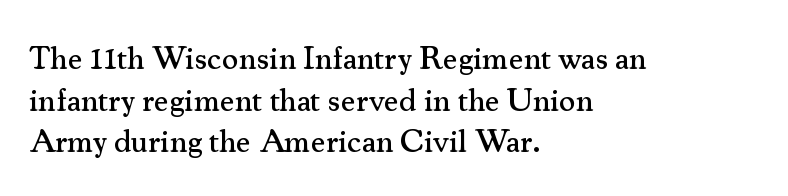
{"serif": "yes", "italic": "no", "width": "normal", "stroke_contrast": "medium", "x_height": "small", "monospaced": "no", "underline": "no", "align": "left", "line_spacing": "normal", "line_spacing_ratio": 1.3, "letter_spacing": "normal", "letter_spacing_em": 0.0, "glyph_px": 32}
